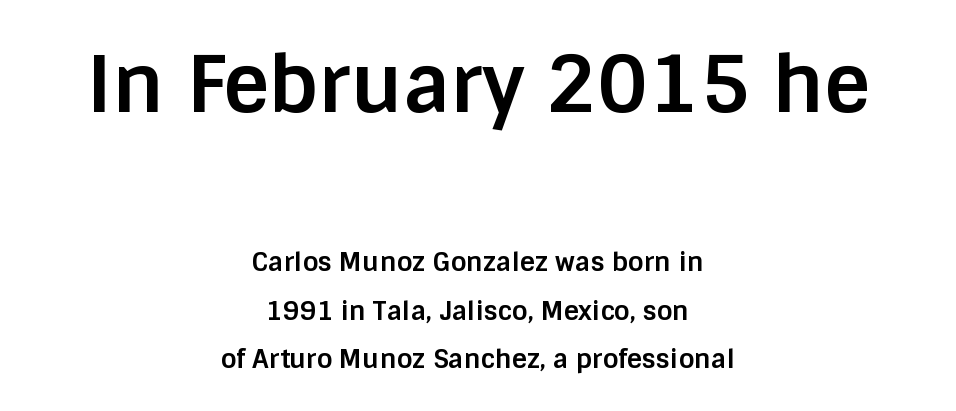
Q: Is the text bold? A: Yes.
Q: Is the text italic (slanted)? A: No, it is upright.
Q: Is the typeface a serif or a sans-serif typeface? A: Sans-serif.
Q: Is the text underlined? A: No.
Q: How is the paragraph aligned? A: Centered.
Q: Is the spacing between letters normal or unusually wide? A: Normal.
Q: Which block of text is set in a larger size, the first (top) or the second (bottom)? A: The first (top) one.
Q: Width (condensed, normal, or wide)? A: Normal.
Q: Stroke contrast? A: Low.
Q: x-height? A: Large.
Q: Monospaced? A: No.
